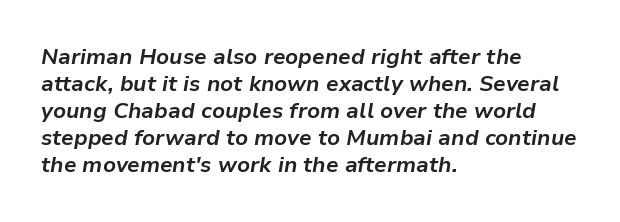
The ragged edge is on the right, which tells us the setting is flush left. Is the letter spacing exaggerated? No — it looks like the ordinary default. Emphasis by weight is at full strength: bold. If you drew a line through each stem, it would be angled. Descenders are the only things crossing below the line.
